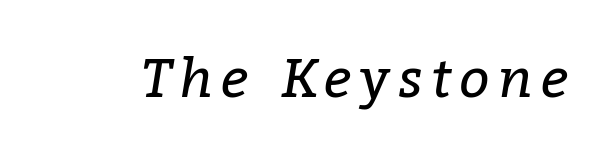
Check under the words: just untouched page. Think of a printed novel: that variable character pitch is what you see here. Compared with a typical body face, this is equally light or lighter still. You can tell from the footed stems that serif type was used. Tall strokes in this sample are angled rather than plumb.
